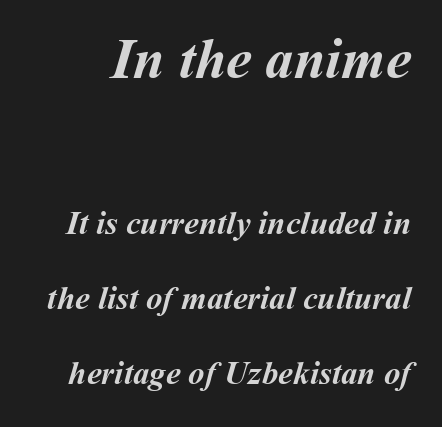
{"bold": "yes", "weight": "semibold", "width": "normal", "stroke_contrast": "medium", "x_height": "medium", "monospaced": "no", "underline": "no", "line_spacing": "loose", "line_spacing_ratio": 2.28, "letter_spacing": "normal", "letter_spacing_em": 0.0, "larger_block": "first", "size_ratio": 1.73, "glyph_px": 57}
